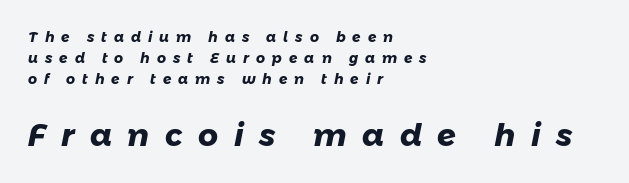
Larger block? The one below; the one above is distinctly smaller. Only glyphs here, with clear space below each row. Varying glyph widths throughout — classic text-font behaviour. Classification — sans serif.
